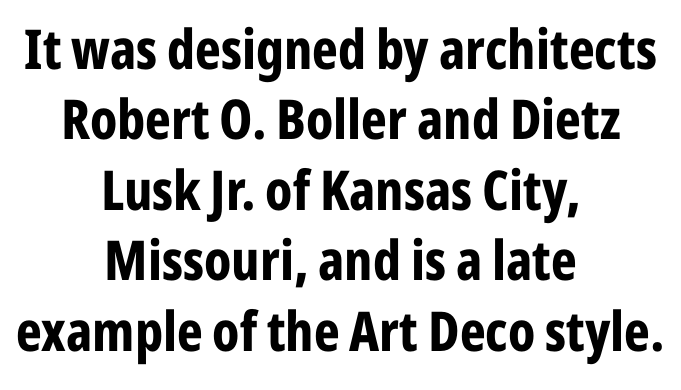
{"serif": "no", "italic": "no", "bold": "yes", "weight": "bold", "width": "condensed", "stroke_contrast": "low", "x_height": "medium", "monospaced": "no", "underline": "no", "align": "center", "line_spacing": "normal", "line_spacing_ratio": 1.28, "letter_spacing": "normal", "letter_spacing_em": 0.0, "glyph_px": 55}
